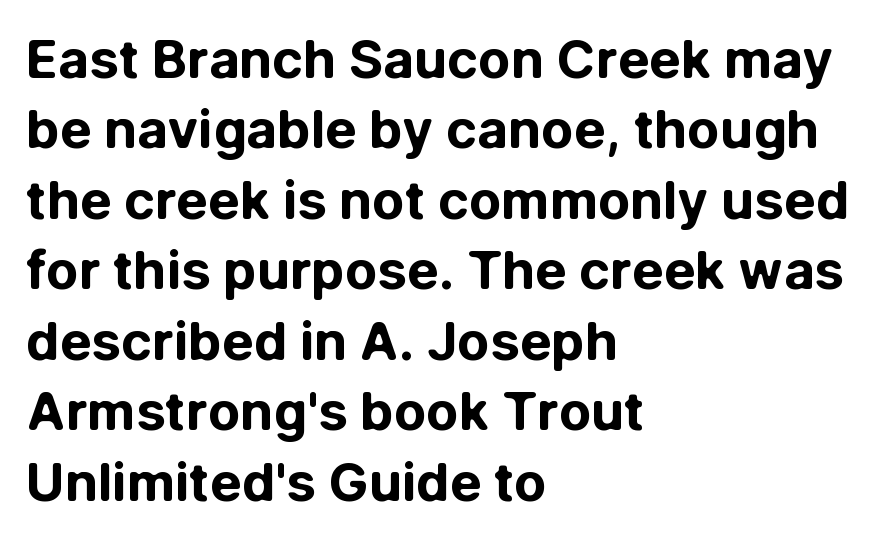
Q: Is the text bold? A: Yes.
Q: Is the text italic (slanted)? A: No, it is upright.
Q: Is the typeface a serif or a sans-serif typeface? A: Sans-serif.
Q: Is the text underlined? A: No.
Q: How is the paragraph aligned? A: Left-aligned.
Q: Is the spacing between letters normal or unusually wide? A: Normal.
Q: Is the spacing between lines tight, normal or loose? A: Normal.
Q: Width (condensed, normal, or wide)? A: Normal.
Q: Stroke contrast? A: Low.
Q: x-height? A: Medium.
Q: Monospaced? A: No.
